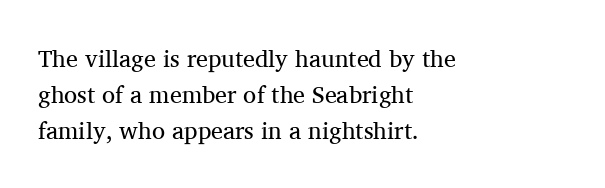
The setting favours the left margin, as ordinary paragraphs usually do. Upright lettering throughout. Letter spacing: default. No chunkiness to these letters — they're not bold.
